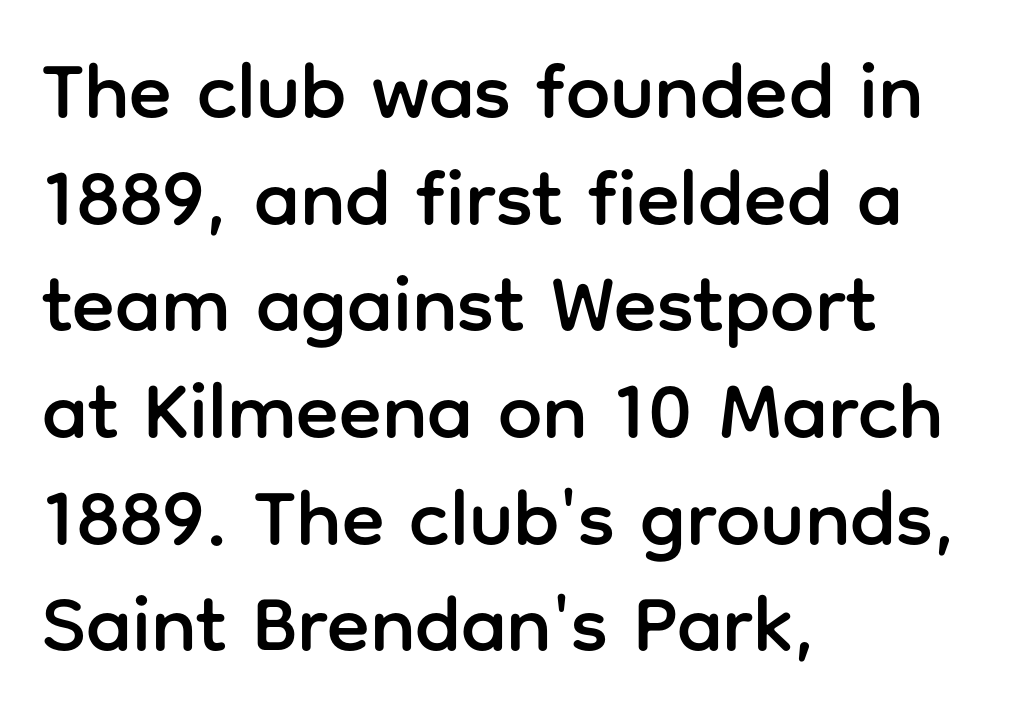
The image shows 79 px sans-serif type, upright; set left-aligned, normal line spacing (1.35x), normal letter spacing, not underlined; low stroke contrast and a medium x-height.
